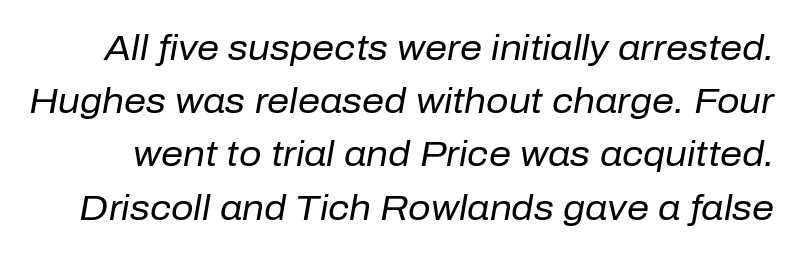
The specimen omits any rule beneath the text block's lines. The rendering uses natural spacing where letterforms have individual widths. Letters have the restrained weight of plain body copy at most. Words appear dense and cohesive because spacing is normal. Would a proofreader flag this as italicized? Yes.
